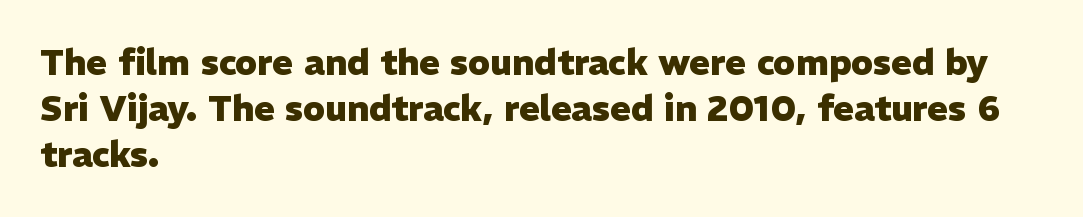
A typesetter would call this proportional, since set widths differ per character. Just letters on the line, the space beneath them empty. This is sans-serif lettering, the kind often seen on screens and signage. Line beginnings align vertically; line endings do not.
